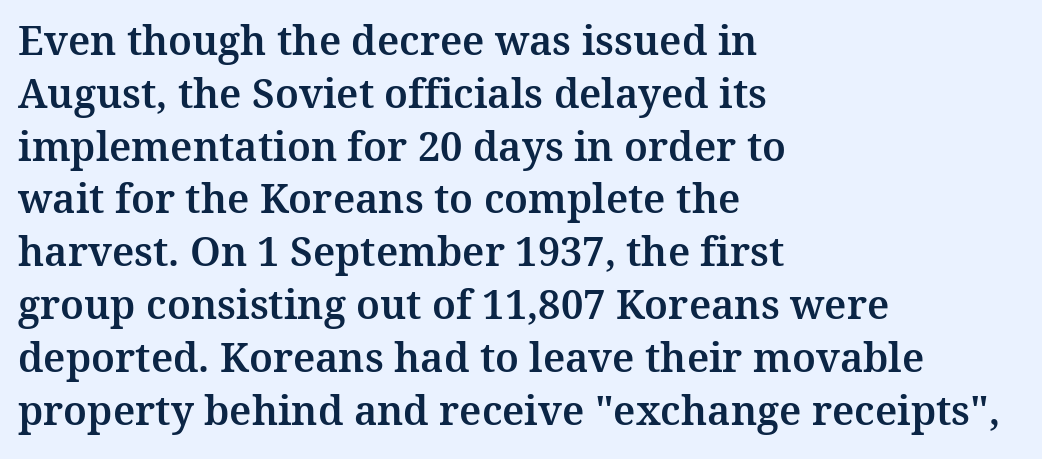
{"serif": "yes", "italic": "no", "width": "normal", "stroke_contrast": "medium", "x_height": "medium", "monospaced": "no", "underline": "no", "align": "left", "line_spacing": "normal", "line_spacing_ratio": 1.32, "letter_spacing": "normal", "letter_spacing_em": 0.0, "glyph_px": 40}
